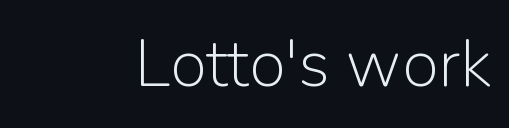
The font is comparable to plain body text, perhaps lighter. Underline: absent. A sans-serif font was chosen for this passage. This is the regular roman posture of the typeface.
